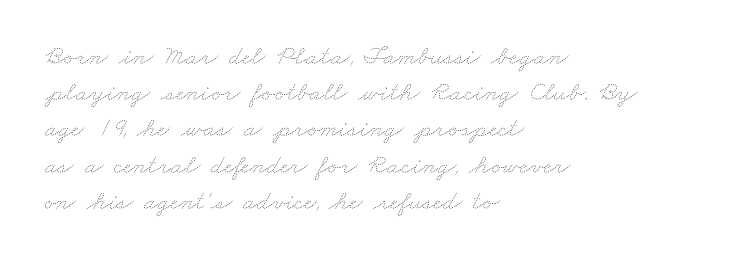
The image shows 27 px text type; set left-aligned, normal line spacing (1.34x), normal letter spacing, not underlined.
